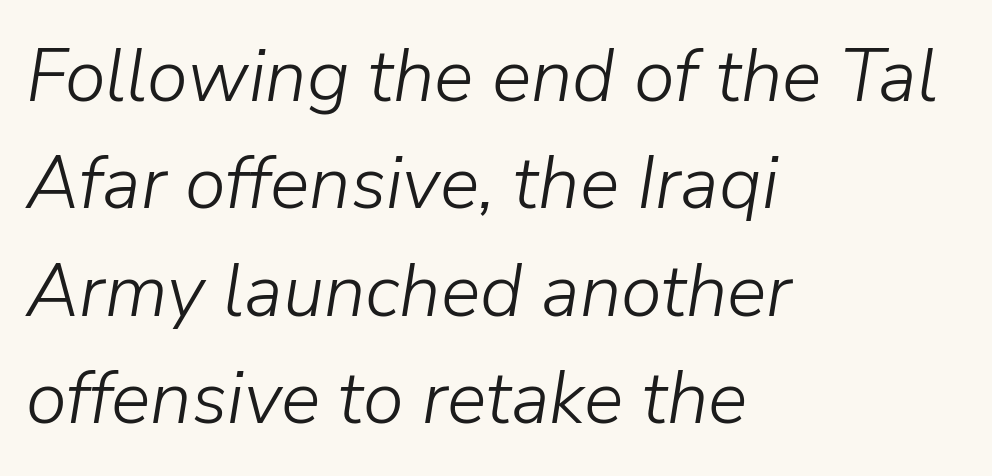
The image shows 74 px light type, italic (leaning right); set left-aligned, normal line spacing (1.45x), normal letter spacing, not underlined; low stroke contrast and a medium x-height.
